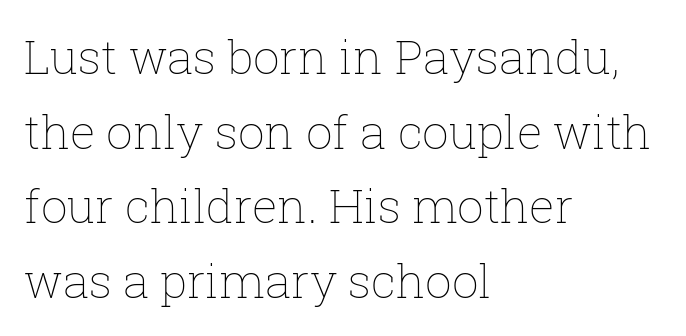
Think of a printed novel: that variable character pitch is what you see here. No letter is thick-stroked: the sample isn't bold. A typesetter would call this zero additional tracking. Type without underlining. If you measured baseline to baseline, you'd find a middling distance.
